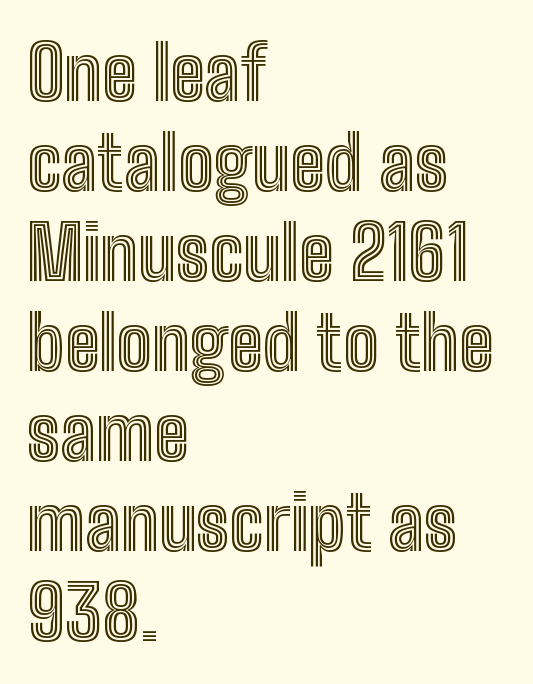
Q: Is the text italic (slanted)? A: No, it is upright.
Q: Is the text underlined? A: No.
Q: How is the paragraph aligned? A: Left-aligned.
Q: Is the spacing between letters normal or unusually wide? A: Normal.
Q: Width (condensed, normal, or wide)? A: Condensed.
Q: x-height? A: Medium.
Q: Monospaced? A: No.
